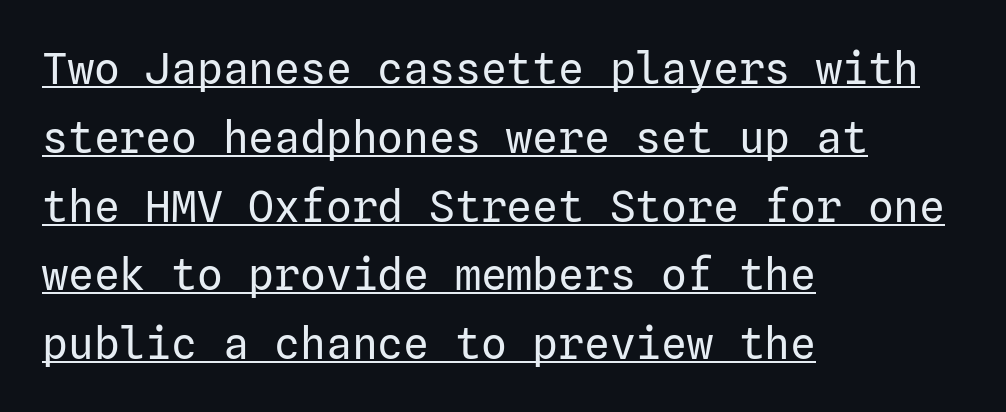
The image shows 43 px regular-weight sans-serif type, upright; set left-aligned, normal line spacing (1.6x), normal letter spacing, underlined; low stroke contrast and a medium x-height.
